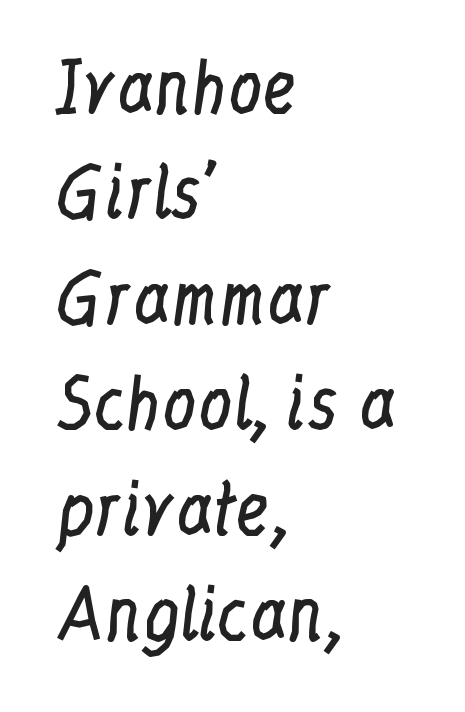
The image shows 68 px regular-weight, condensed serif type; set left-aligned, normal line spacing (1.55x), normal letter spacing, not underlined; low stroke contrast and a medium x-height.
